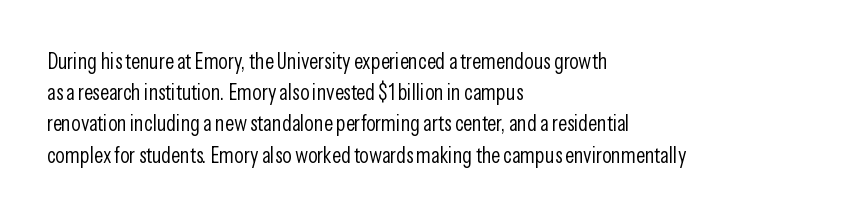
Q: Is the text bold? A: No.
Q: Is the text italic (slanted)? A: No, it is upright.
Q: Is the text underlined? A: No.
Q: How is the paragraph aligned? A: Left-aligned.
Q: Is the spacing between letters normal or unusually wide? A: Normal.
Q: Is the spacing between lines tight, normal or loose? A: Normal.
